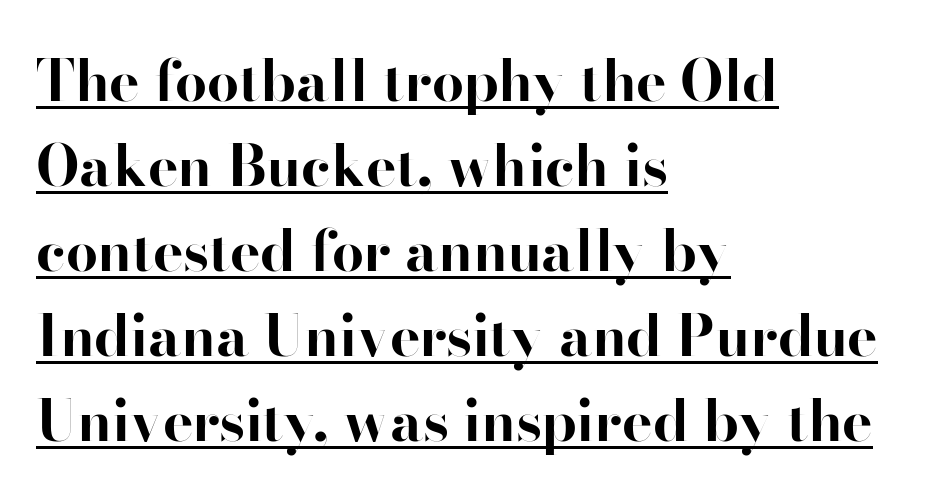
Q: Is the text bold? A: Yes.
Q: Is the text italic (slanted)? A: No, it is upright.
Q: Is the typeface a serif or a sans-serif typeface? A: Sans-serif.
Q: Is the text underlined? A: Yes.
Q: How is the paragraph aligned? A: Left-aligned.
Q: Is the spacing between letters normal or unusually wide? A: Normal.
Q: Is the spacing between lines tight, normal or loose? A: Normal.
Q: Width (condensed, normal, or wide)? A: Normal.
Q: Stroke contrast? A: High.
Q: x-height? A: Small.
Q: Monospaced? A: No.
